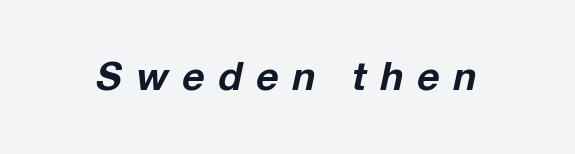
The image shows 39 px bold type, italic (leaning right); set unusually wide letter spacing (+0.36 em), not underlined; low stroke contrast and a medium x-height.
